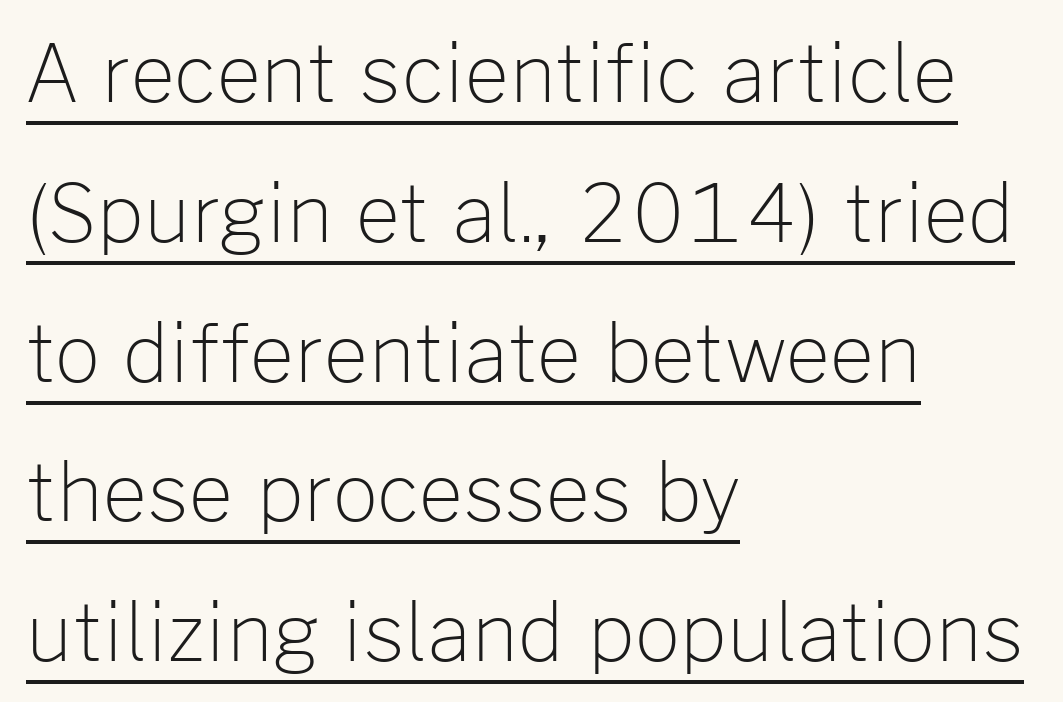
The image shows 79 px light sans-serif type, upright; set left-aligned, line spacing 1.77x, normal letter spacing, underlined; low stroke contrast and a medium x-height.
